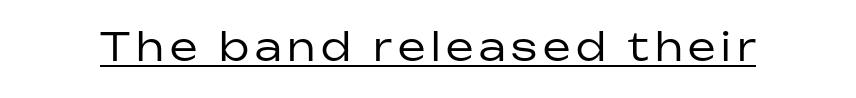
The image shows 39 px regular-weight sans-serif type, upright; set underlined; low stroke contrast and a medium x-height.
